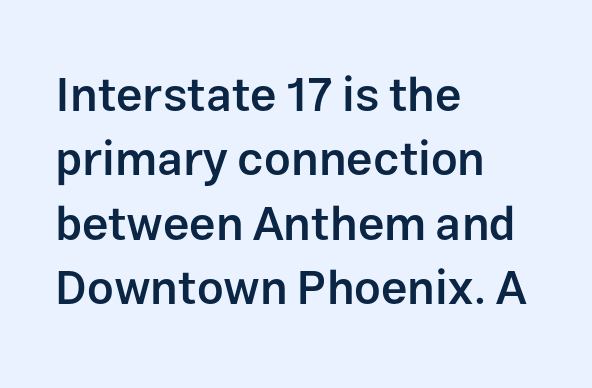
{"serif": "no", "italic": "no", "bold": "semi", "weight": "semibold", "width": "normal", "stroke_contrast": "low", "x_height": "medium", "monospaced": "no", "underline": "no", "align": "left", "line_spacing": "normal", "line_spacing_ratio": 1.37, "letter_spacing": "normal", "letter_spacing_em": 0.0, "glyph_px": 47}
